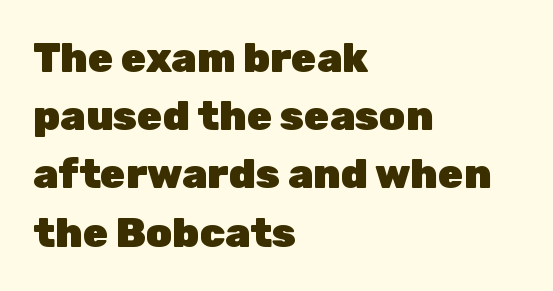
{"serif": "no", "italic": "no", "bold": "yes", "weight": "heavy", "width": "normal", "stroke_contrast": "low", "x_height": "medium", "monospaced": "no", "underline": "no", "align": "left", "line_spacing": "normal", "line_spacing_ratio": 1.42, "letter_spacing": "normal", "letter_spacing_em": 0.0, "glyph_px": 41}
